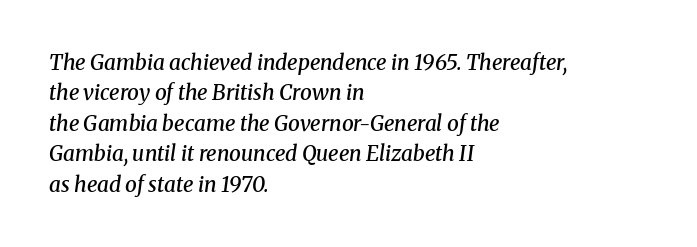
{"italic": "yes", "lean": "right", "slant_degrees": 8, "bold": "semi", "underline": "no", "align": "left", "line_spacing": "normal", "line_spacing_ratio": 1.45, "letter_spacing": "normal", "letter_spacing_em": 0.0, "glyph_px": 21}
